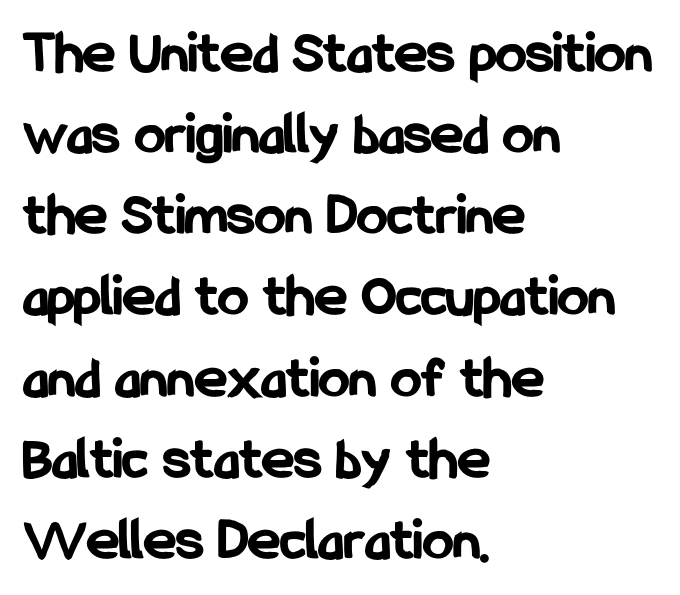
The image shows 61 px bold, condensed sans-serif type, upright; set left-aligned, normal line spacing (1.33x), normal letter spacing, not underlined; low stroke contrast and a medium x-height.
